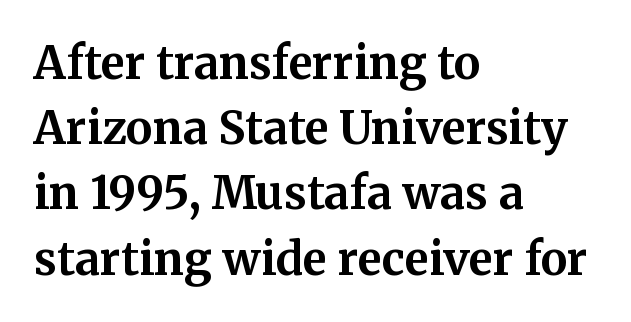
Lines of text with bare space underneath. Notice how thick the strokes are: this is what a full bold looks like. Note the varied advance widths — an 'i' is clearly narrower than an 'm'. Every row of glyphs begins at an identical x-position on the left. What kind of face is this? One with serifs.
